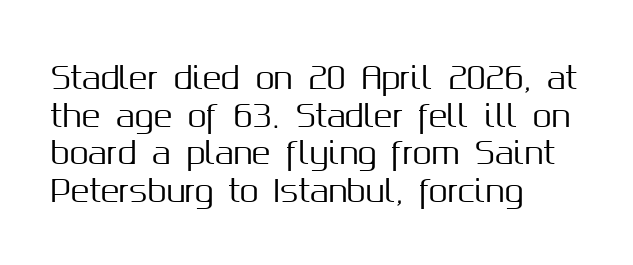
If you drew a ruler down the left edge, every line would touch it. Tracking value appears to be zero — textbook default spacing. A clean baseline with only descenders dipping below it. Posture: upright roman. Character widths vary here, with narrow letters taking less room than wide ones. These lines are composed in type without serifs.
